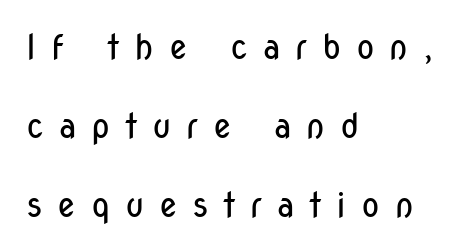
{"serif": "no", "italic": "no", "bold": "no", "weight": "regular", "width": "condensed", "stroke_contrast": "low", "x_height": "medium", "monospaced": "no", "underline": "no", "align": "left", "line_spacing": "loose", "line_spacing_ratio": 2.32, "letter_spacing": "wide", "letter_spacing_em": 0.43, "glyph_px": 34}
